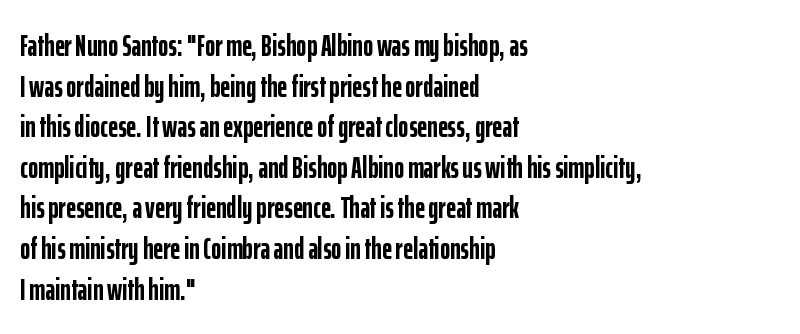
{"serif": "no", "italic": "no", "bold": "yes", "weight": "semibold", "width": "condensed", "stroke_contrast": "low", "x_height": "medium", "monospaced": "no", "underline": "no", "align": "left", "line_spacing": "normal", "line_spacing_ratio": 1.31, "letter_spacing": "normal", "letter_spacing_em": 0.0, "glyph_px": 31}
